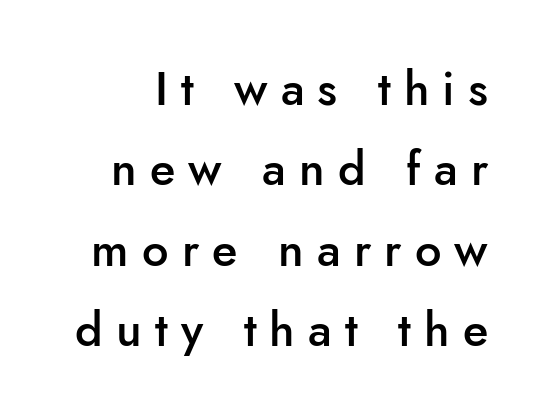
The image shows 47 px semibold sans-serif type, upright; set line spacing 1.71x, unusually wide letter spacing (+0.28 em), not underlined; low stroke contrast and a small x-height.
